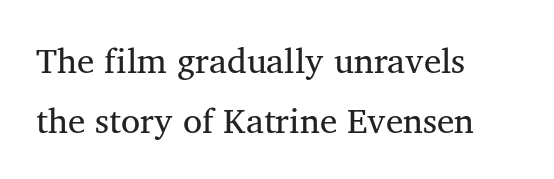
The image shows 35 px regular-weight serif type; set left-aligned, line spacing 1.71x, normal letter spacing, not underlined; medium stroke contrast and a medium x-height.
